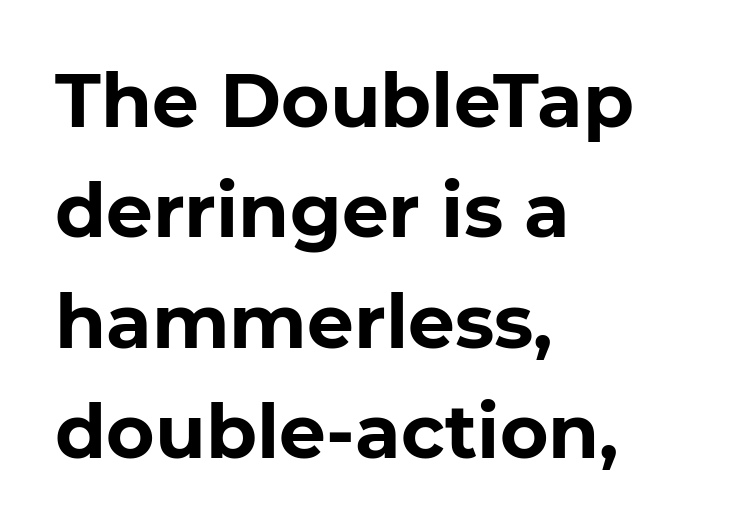
Short note: letters normally spaced. The passage shown is typed in a proportional face where columns would drift. Unlike a traditional serif, this face leaves its strokes unadorned. Leading: standard. I'd describe the lettering as bold — thick and assertive.
